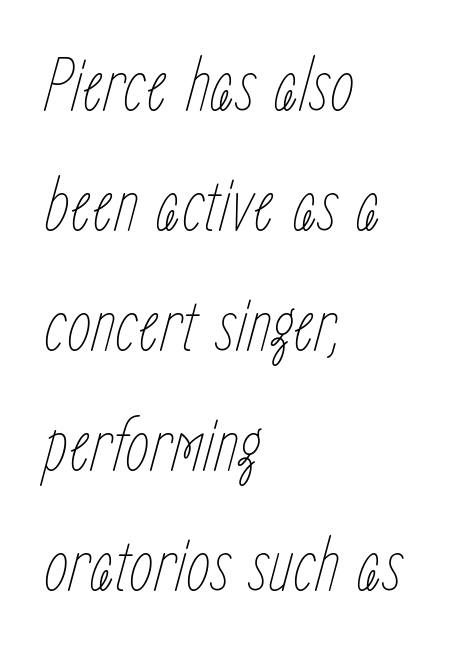
These lines are rendered in a variable-pitch font. Observe the lean: these are italic letterforms. Glyph-to-glyph distance matches everyday printed text. The typeface has the unassuming heft of standard copy or less.
